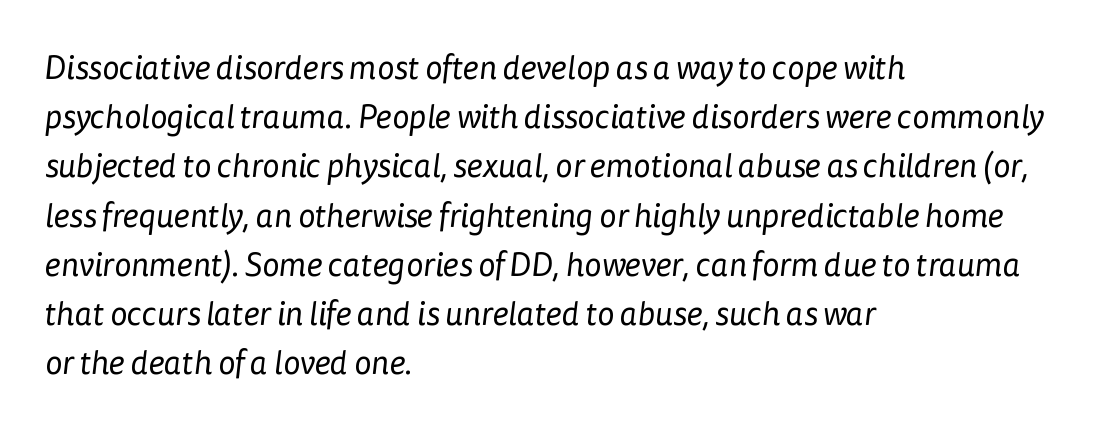
Vertically, the passage feels balanced, rows spaced as you'd expect. The rendering uses natural spacing where letterforms have individual widths. Check where the strokes stop: nothing finishes them off — pure sans. A clean baseline with only descenders dipping below it.
